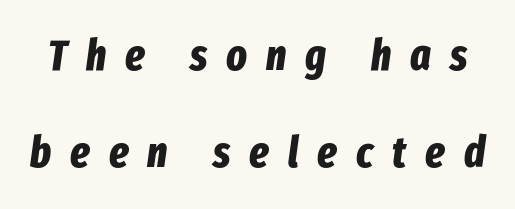
In terms of weight, the rendering is a true, heavy bold. Leading: increased. Descender tails drop into unmarked territory. In terms of posture, this sample is oblique. Inter-character spacing is expanded well beyond the font's built-in metrics. The face used here is proportionally spaced, like ordinary book or web type.
